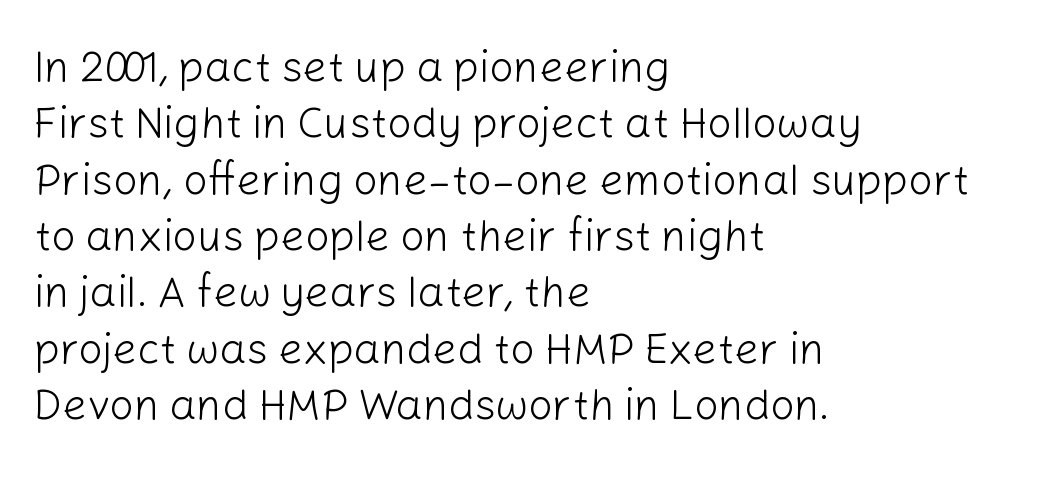
The image shows 43 px light sans-serif type, upright; set left-aligned, normal line spacing (1.31x), normal letter spacing, not underlined; low stroke contrast and a medium x-height.
